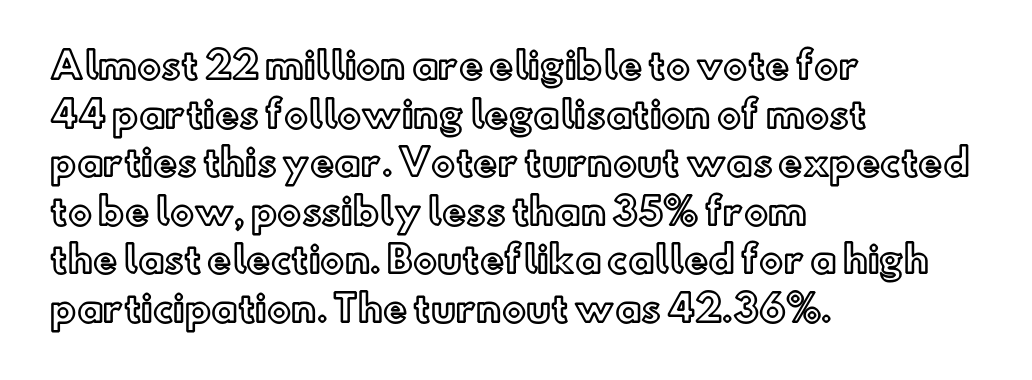
Proportional: the letters do not fall into vertical columns. The letterforms sit shoulder to shoulder at normal distance. Vertically, the passage feels balanced, rows spaced as you'd expect. The passage is arranged the way most books set body copy — flush left. Upright lettering throughout.
